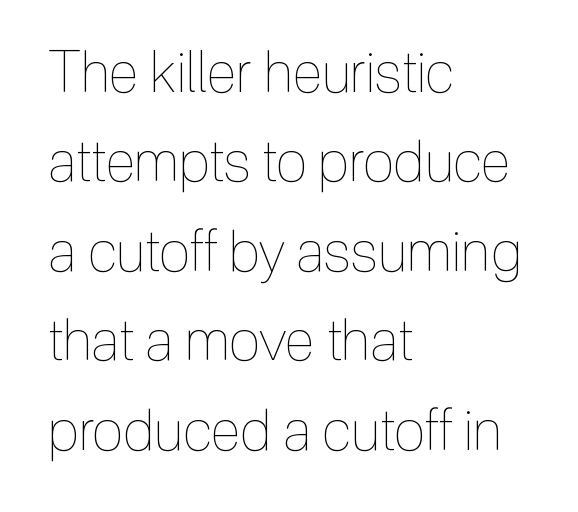
{"italic": "no", "bold": "no", "weight": "thin", "width": "condensed", "x_height": "medium", "monospaced": "no", "underline": "no", "align": "left", "line_spacing": "normal", "line_spacing_ratio": 1.57, "letter_spacing": "normal", "letter_spacing_em": 0.0, "glyph_px": 57}
